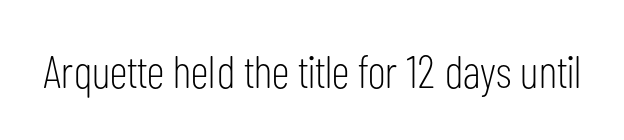
Q: Is the text bold? A: No.
Q: Is the text italic (slanted)? A: No, it is upright.
Q: Is the typeface a serif or a sans-serif typeface? A: Sans-serif.
Q: Is the text underlined? A: No.
Q: Is the spacing between letters normal or unusually wide? A: Normal.
Q: Width (condensed, normal, or wide)? A: Condensed.
Q: Stroke contrast? A: Low.
Q: x-height? A: Medium.
Q: Monospaced? A: No.
